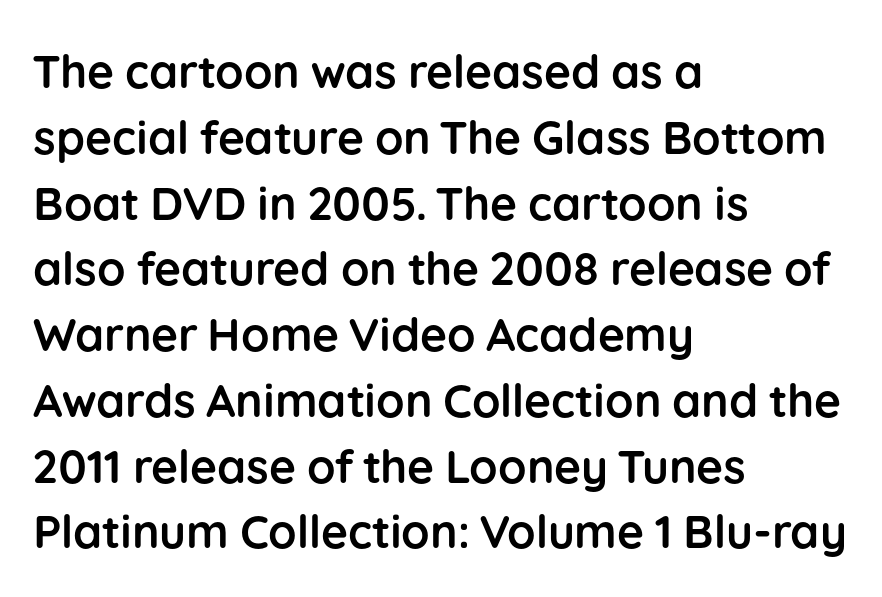
Q: Is the text bold? A: Yes.
Q: Is the text italic (slanted)? A: No, it is upright.
Q: Is the typeface a serif or a sans-serif typeface? A: Sans-serif.
Q: Is the text underlined? A: No.
Q: How is the paragraph aligned? A: Left-aligned.
Q: Is the spacing between letters normal or unusually wide? A: Normal.
Q: Is the spacing between lines tight, normal or loose? A: Normal.
Q: Width (condensed, normal, or wide)? A: Normal.
Q: Stroke contrast? A: Low.
Q: x-height? A: Medium.
Q: Monospaced? A: No.
